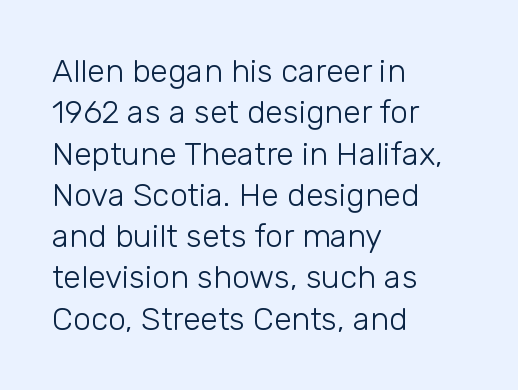
Q: Is the text bold? A: No.
Q: Is the text italic (slanted)? A: No, it is upright.
Q: Is the typeface a serif or a sans-serif typeface? A: Sans-serif.
Q: Is the text underlined? A: No.
Q: How is the paragraph aligned? A: Left-aligned.
Q: Is the spacing between letters normal or unusually wide? A: Normal.
Q: Is the spacing between lines tight, normal or loose? A: Normal.
Q: Width (condensed, normal, or wide)? A: Normal.
Q: Stroke contrast? A: Low.
Q: x-height? A: Medium.
Q: Monospaced? A: No.
